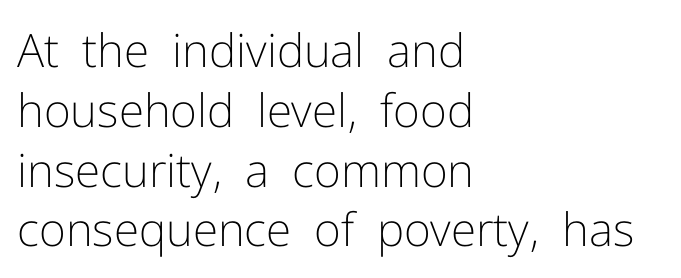
This rendering features lettering with no underline. The block of text has a typical density, with ordinary space between rows. You could call the tracking neutral — neither tight nor loose. The typesetter chose a ragged-right arrangement here. This reads as an unemphasized weight, regular at the heaviest.
